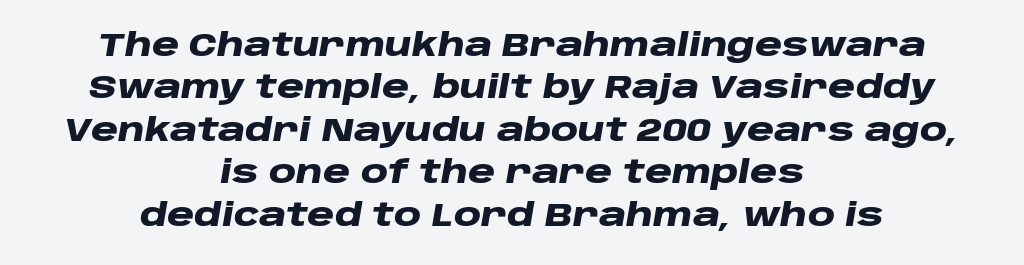
Short note: letters normally spaced. The strokes are fattened all the way to bold. Clear beneath every line of the passage. Evenly set lines give the paragraph a standard silhouette. The text block is weighted toward neither margin, spreading evenly from the middle. Do the characters align in a grid? No, the font is proportional.
